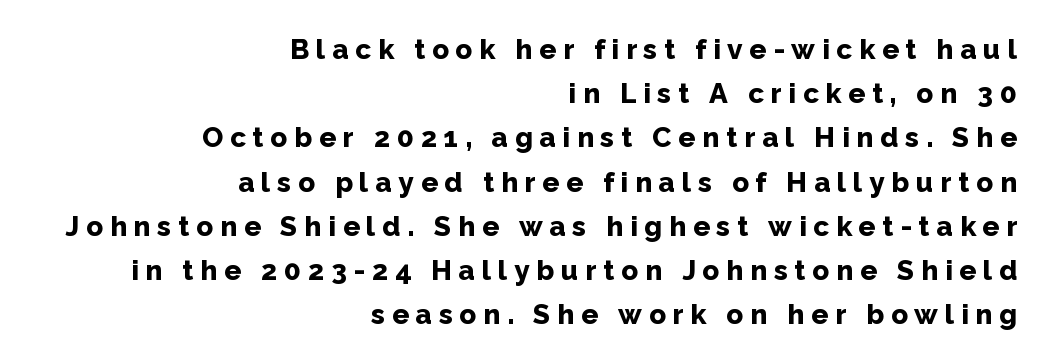
Is the type bold? Yes — the strokes are clearly thick and heavy. Is this a sans? Yes — the strokes have no serifs. The passage is arranged like a letterhead date or caption credit — flush right. Unlike italic type, these characters show no tilt at all.
